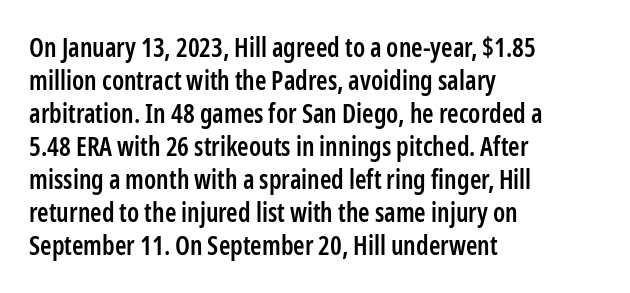
The image shows 26 px text type, upright; set left-aligned, normal line spacing (1.27x), normal letter spacing, not underlined.
